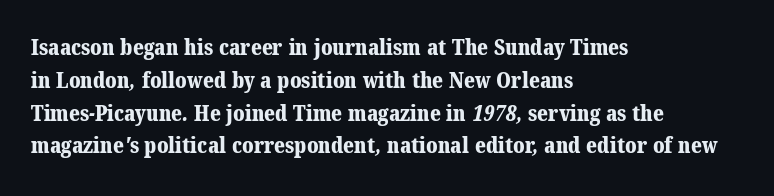
The horizontal fit of the characters is conventional and even. Every row of glyphs begins at an identical x-position on the left. Descenders are the only things crossing below the line. The leading is moderate, giving the passage an even texture. Heavy-handed strokes throughout: this text is bold.
